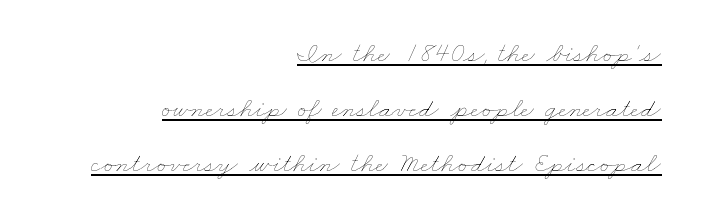
The image shows 28 px thin, wide type; set right-aligned, loose line spacing (1.96x), normal letter spacing, underlined; low stroke contrast and a small x-height.
